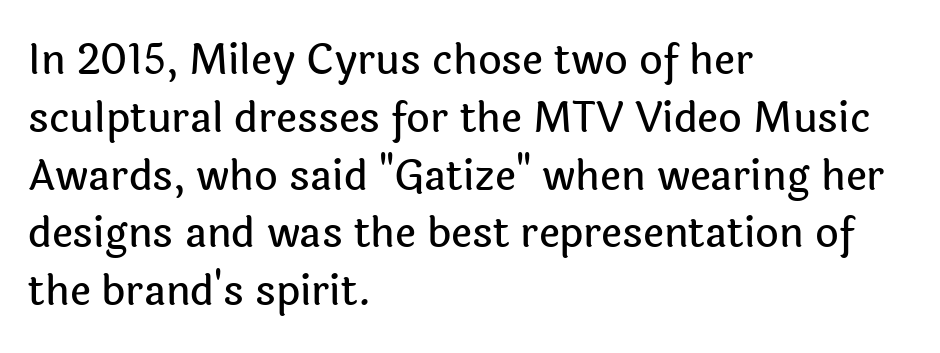
The passage shown stacks its lines at a standard gap. The designer went with a sans here, leaving each stem footless. This rendering uses left alignment, leaving the right contour irregular. This sample uses plain, unmodified letter spacing.
